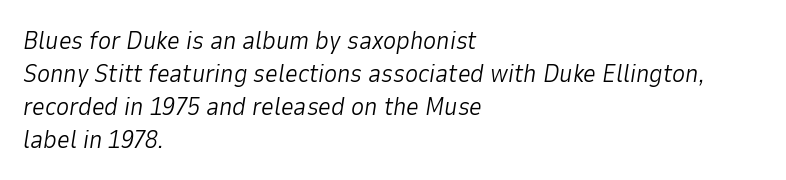
The image shows 25 px text type, italic (leaning right); set left-aligned, normal line spacing (1.32x), normal letter spacing, not underlined.
